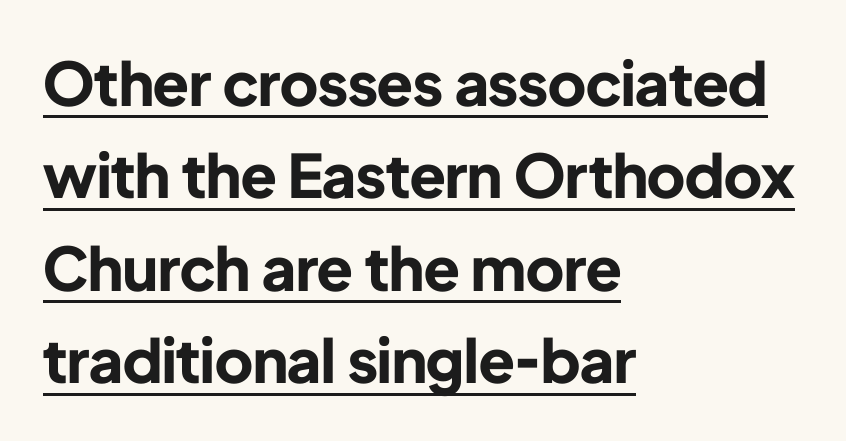
The image shows 60 px bold sans-serif type, upright; set left-aligned, normal line spacing (1.54x), normal letter spacing, underlined; low stroke contrast and a medium x-height.
